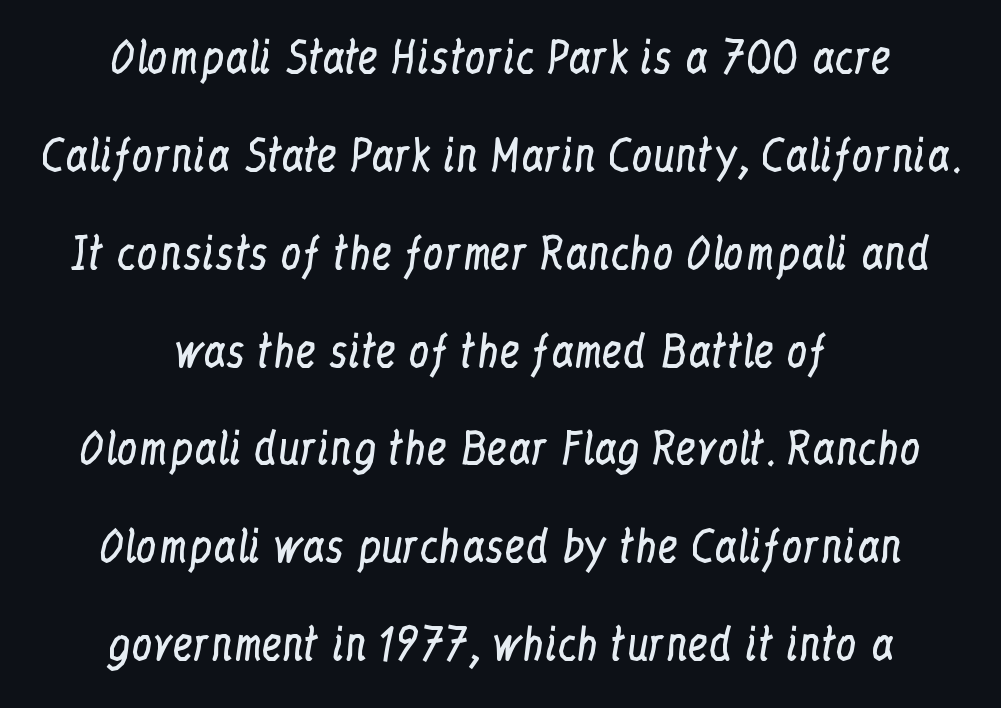
Q: Is the text bold? A: No.
Q: Is the text italic (slanted)? A: Yes.
Q: Is the typeface a serif or a sans-serif typeface? A: Serif.
Q: Is the text underlined? A: No.
Q: How is the paragraph aligned? A: Centered.
Q: Is the spacing between letters normal or unusually wide? A: Normal.
Q: Is the spacing between lines tight, normal or loose? A: Loose.
Q: Width (condensed, normal, or wide)? A: Condensed.
Q: Stroke contrast? A: Low.
Q: x-height? A: Medium.
Q: Monospaced? A: No.
